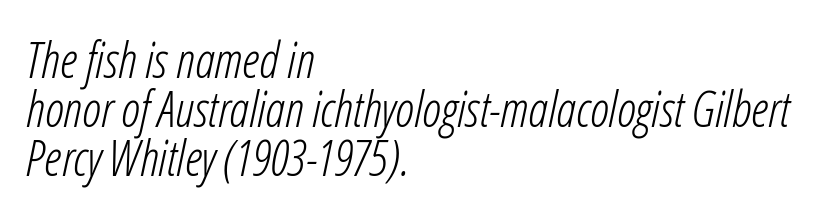
Q: Is the text bold? A: No.
Q: Is the text italic (slanted)? A: Yes, it leans right by about 12 degrees.
Q: Is the text underlined? A: No.
Q: How is the paragraph aligned? A: Left-aligned.
Q: Is the spacing between letters normal or unusually wide? A: Normal.
Q: Is the spacing between lines tight, normal or loose? A: Tight.
Q: Width (condensed, normal, or wide)? A: Condensed.
Q: Stroke contrast? A: Low.
Q: x-height? A: Medium.
Q: Monospaced? A: No.
